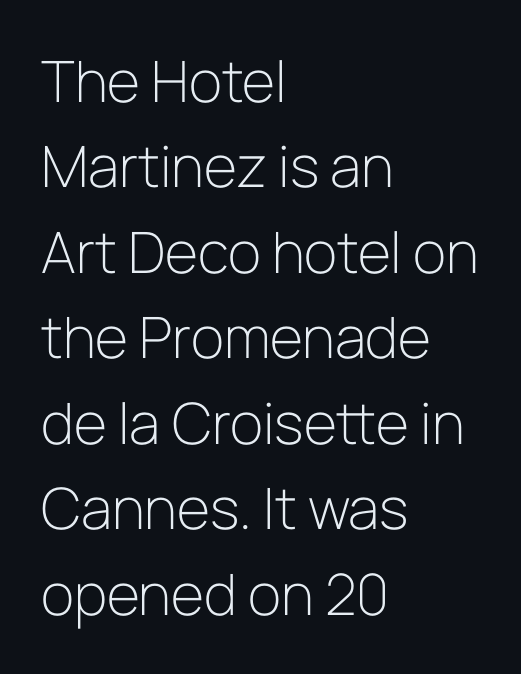
Letterform terminals end flat and unadorned throughout the passage. These lines were composed using upright roman letters. No letter is thick-stroked: the sample isn't bold. The letters advance in unequal steps, a hallmark of proportional type. This rendering features lettering with no underline. Regular leading.
